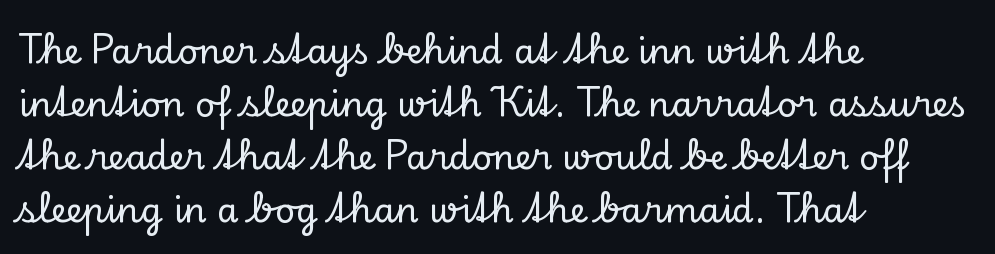
Q: Is the text italic (slanted)? A: No, it is upright.
Q: Is the text underlined? A: No.
Q: How is the paragraph aligned? A: Left-aligned.
Q: Is the spacing between letters normal or unusually wide? A: Normal.
Q: Is the spacing between lines tight, normal or loose? A: Normal.
Q: Width (condensed, normal, or wide)? A: Normal.
Q: Stroke contrast? A: Low.
Q: x-height? A: Small.
Q: Monospaced? A: No.
